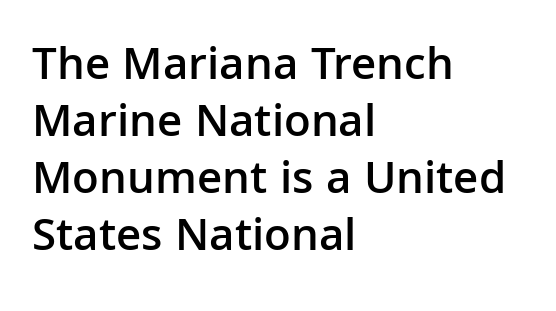
{"serif": "no", "italic": "no", "bold": "semi", "weight": "semibold", "width": "normal", "stroke_contrast": "low", "x_height": "medium", "monospaced": "no", "underline": "no", "align": "left", "line_spacing_ratio": 1.21, "letter_spacing": "normal", "letter_spacing_em": 0.0, "glyph_px": 47}
